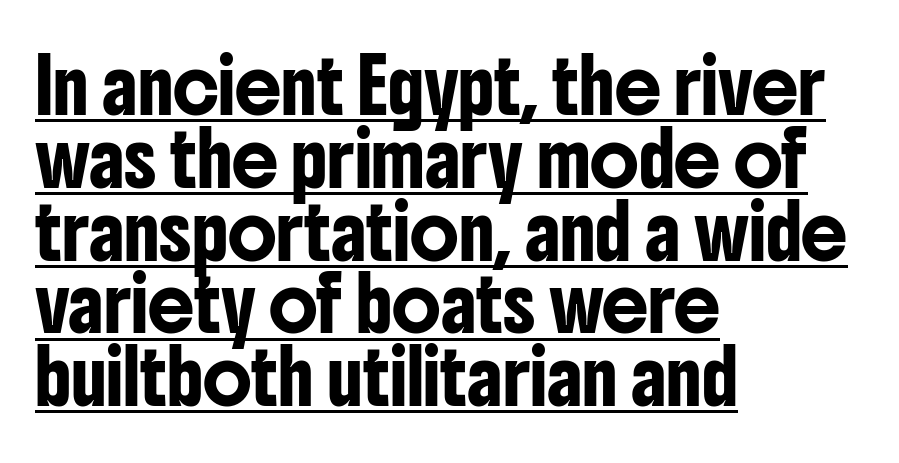
{"serif": "no", "italic": "no", "width": "condensed", "stroke_contrast": "low", "x_height": "medium", "monospaced": "no", "underline": "yes", "align": "left", "line_spacing": "normal", "line_spacing_ratio": 1.4, "letter_spacing": "normal", "letter_spacing_em": 0.0, "glyph_px": 52}
